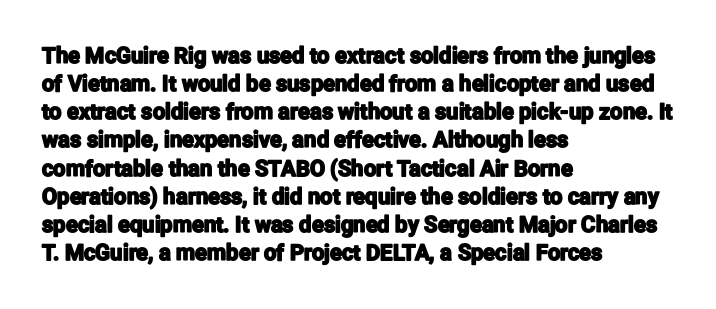
{"italic": "no", "underline": "no", "align": "left", "line_spacing": "normal", "line_spacing_ratio": 1.28, "letter_spacing": "normal", "letter_spacing_em": 0.0, "glyph_px": 22}
